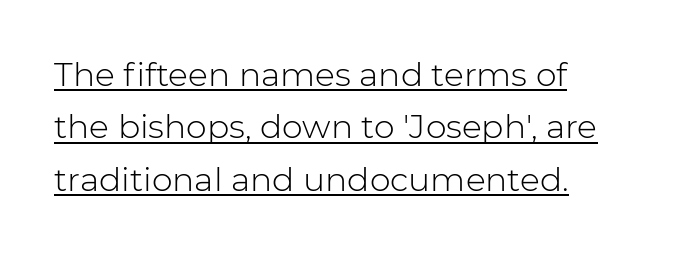
The image shows 33 px light sans-serif type, upright; set left-aligned, normal line spacing (1.59x), normal letter spacing, underlined; low stroke contrast and a medium x-height.
